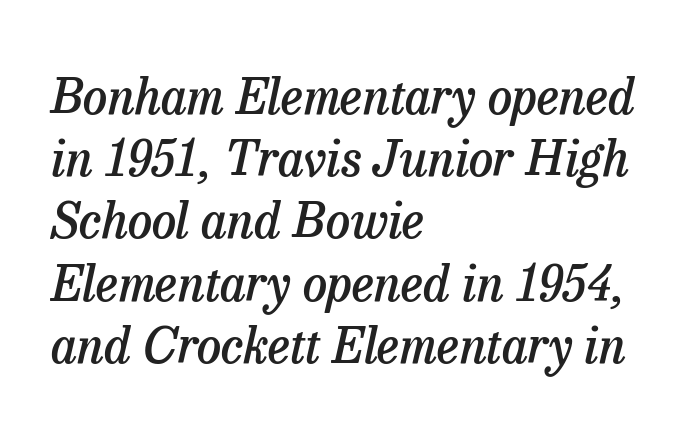
{"serif": "yes", "italic": "yes", "lean": "right", "slant_degrees": 13, "bold": "semi", "weight": "semibold", "width": "normal", "stroke_contrast": "low", "x_height": "medium", "monospaced": "no", "underline": "no", "align": "left", "line_spacing": "normal", "line_spacing_ratio": 1.27, "letter_spacing": "normal", "letter_spacing_em": 0.0, "glyph_px": 49}
